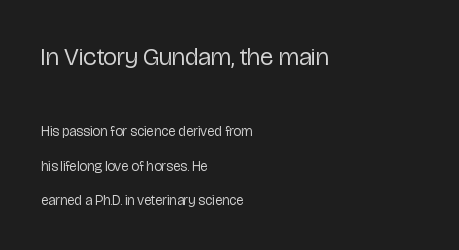
The image shows 25 px text type, upright; set left-aligned, loose line spacing (2.45x), normal letter spacing, not underlined; the first (top) block is 1.79x larger.
